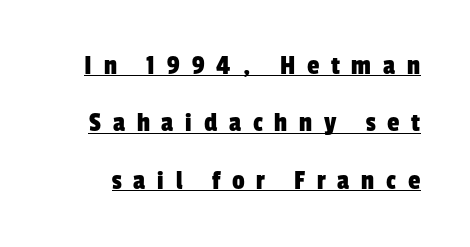
The image shows 28 px condensed sans-serif type; set loose line spacing (2.05x), unusually wide letter spacing (+0.42 em), underlined; low stroke contrast and a medium x-height.
